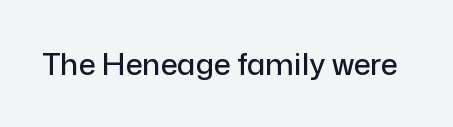
{"serif": "no", "italic": "no", "width": "normal", "stroke_contrast": "low", "x_height": "medium", "monospaced": "no", "underline": "no", "letter_spacing": "normal", "letter_spacing_em": 0.0, "glyph_px": 30}
